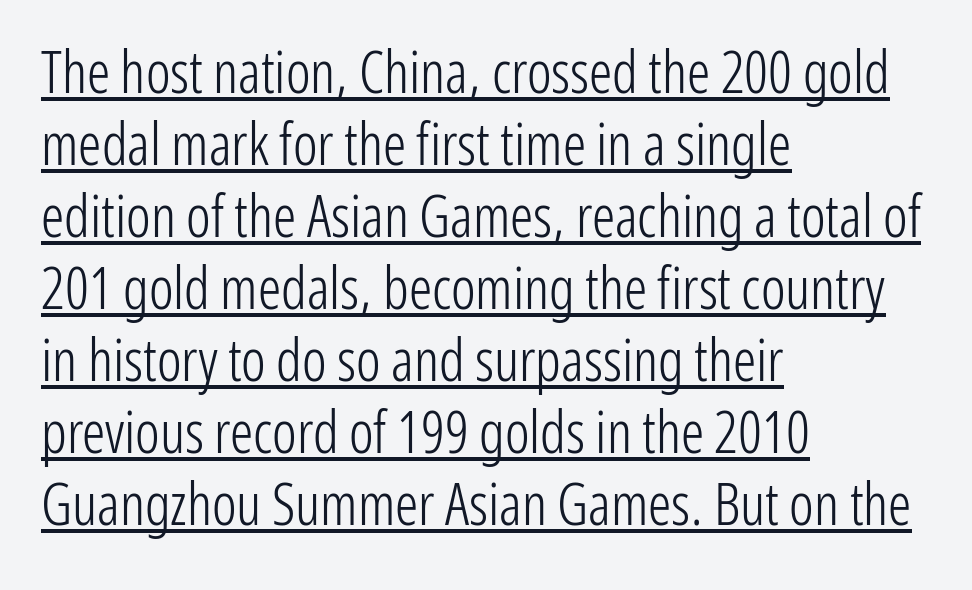
{"serif": "no", "italic": "no", "bold": "no", "weight": "light", "width": "condensed", "stroke_contrast": "low", "x_height": "medium", "monospaced": "no", "underline": "yes", "align": "left", "line_spacing_ratio": 1.24, "letter_spacing": "normal", "letter_spacing_em": 0.0, "glyph_px": 58}
